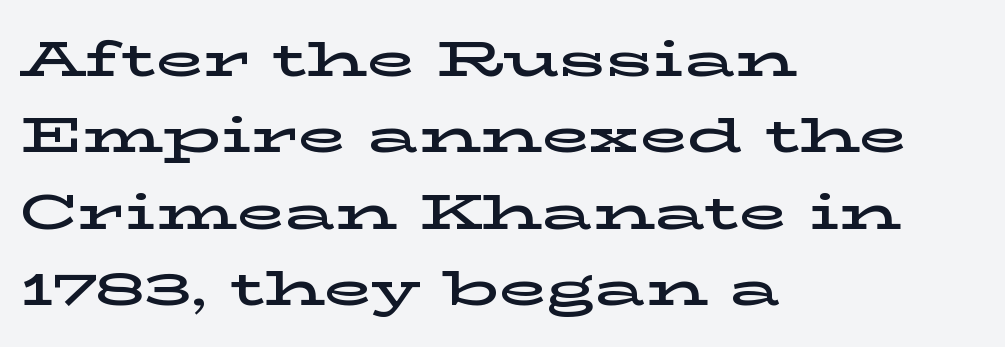
Q: Is the text italic (slanted)? A: No, it is upright.
Q: Is the typeface a serif or a sans-serif typeface? A: Serif.
Q: Is the text underlined? A: No.
Q: How is the paragraph aligned? A: Left-aligned.
Q: Is the spacing between letters normal or unusually wide? A: Normal.
Q: Is the spacing between lines tight, normal or loose? A: Normal.
Q: Width (condensed, normal, or wide)? A: Wide.
Q: Stroke contrast? A: Low.
Q: x-height? A: Medium.
Q: Monospaced? A: No.
